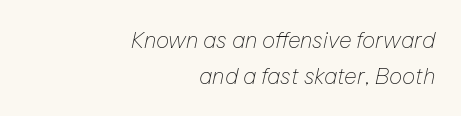
Q: Is the text bold? A: No.
Q: Is the text italic (slanted)? A: Yes, it leans right by about 12 degrees.
Q: Is the text underlined? A: No.
Q: How is the paragraph aligned? A: Right-aligned.
Q: Is the spacing between letters normal or unusually wide? A: Normal.
Q: Is the spacing between lines tight, normal or loose? A: Normal.
